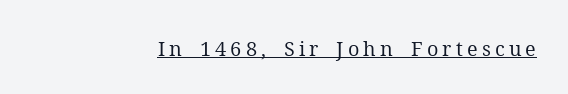
The image shows 20 px text type, upright; set unusually wide letter spacing (+0.21 em), underlined.
